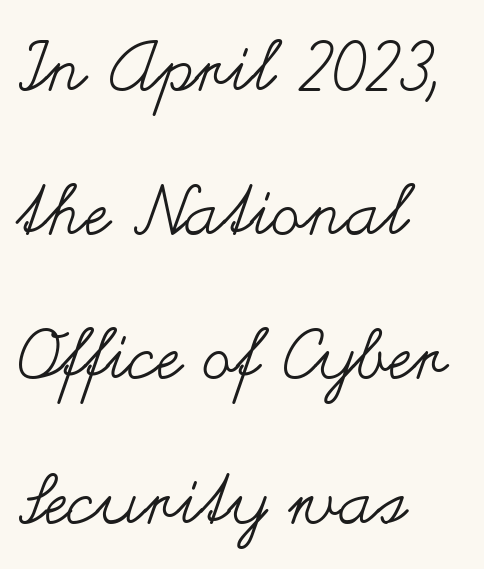
Q: Is the text bold? A: No.
Q: Is the text italic (slanted)? A: Yes.
Q: Is the text underlined? A: No.
Q: How is the paragraph aligned? A: Left-aligned.
Q: Is the spacing between letters normal or unusually wide? A: Normal.
Q: Is the spacing between lines tight, normal or loose? A: Loose.
Q: Width (condensed, normal, or wide)? A: Wide.
Q: Stroke contrast? A: Medium.
Q: x-height? A: Small.
Q: Monospaced? A: No.
